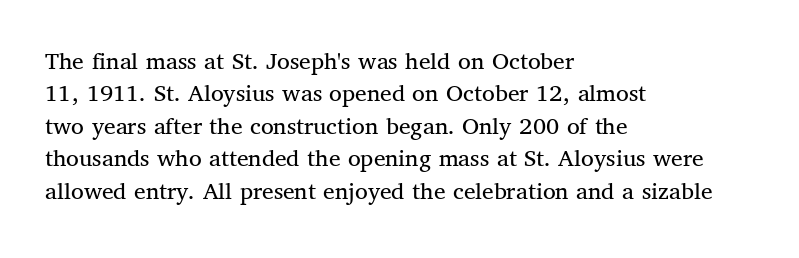
The image shows 26 px text type, upright; set left-aligned, normal line spacing (1.25x), normal letter spacing, not underlined.
